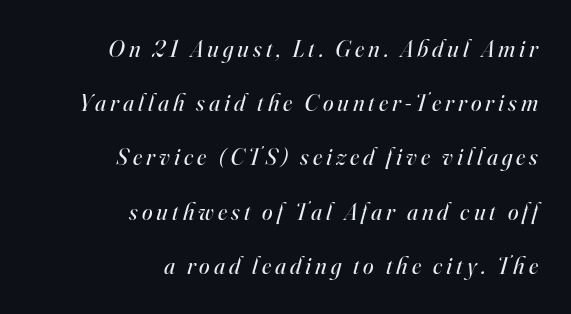
{"italic": "yes", "lean": "right", "slant_degrees": 16, "bold": "no", "underline": "no", "align": "right", "line_spacing": "loose", "line_spacing_ratio": 2.26, "glyph_px": 24}
